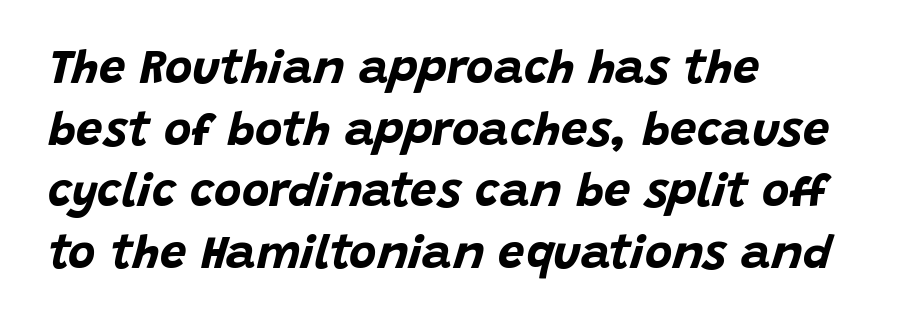
Q: Is the text bold? A: Yes.
Q: Is the text italic (slanted)? A: Yes, it leans right by about 15 degrees.
Q: Is the text underlined? A: No.
Q: How is the paragraph aligned? A: Left-aligned.
Q: Is the spacing between letters normal or unusually wide? A: Normal.
Q: Is the spacing between lines tight, normal or loose? A: Normal.
Q: Width (condensed, normal, or wide)? A: Normal.
Q: Stroke contrast? A: Low.
Q: x-height? A: Large.
Q: Monospaced? A: No.
